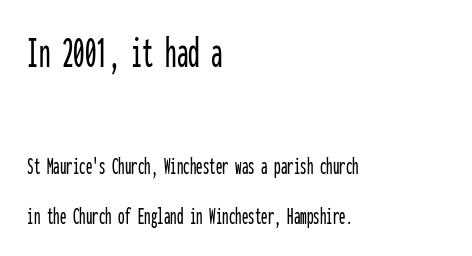
The image shows 46 px condensed sans-serif type, upright, monospaced; set left-aligned, loose line spacing (1.9x), normal letter spacing, not underlined; the first (top) block is 1.77x larger; low stroke contrast and a medium x-height.
